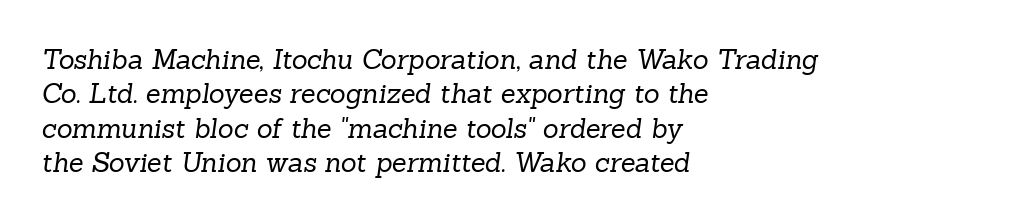
The paragraph shown leans on its left margin. Nothing unusual about the tracking: characters are spaced as the font intends. A normal amount of white space separates one row of letters from the next. These glyphs show unthickened strokes, regular width or finer.
